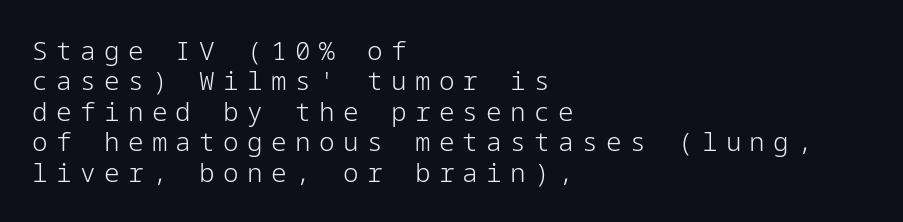
Q: Is the text bold? A: No.
Q: Is the text italic (slanted)? A: No, it is upright.
Q: Is the text underlined? A: No.
Q: How is the paragraph aligned? A: Left-aligned.
Q: Is the spacing between letters normal or unusually wide? A: Unusually wide.
